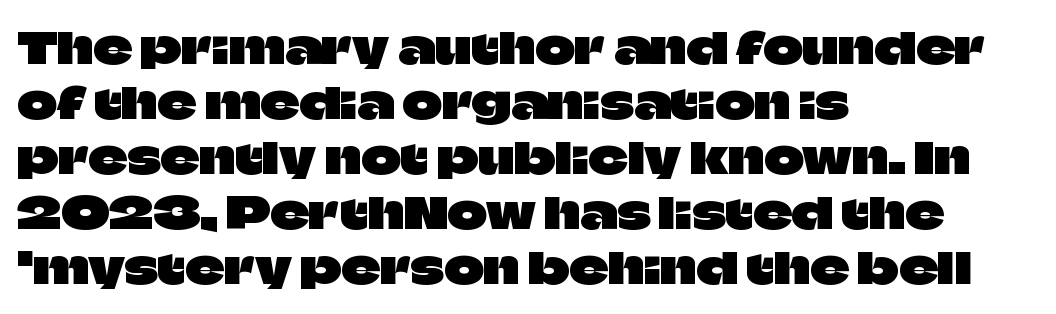
Q: Is the text italic (slanted)? A: No, it is upright.
Q: Is the typeface a serif or a sans-serif typeface? A: Sans-serif.
Q: Is the text underlined? A: No.
Q: How is the paragraph aligned? A: Left-aligned.
Q: Is the spacing between letters normal or unusually wide? A: Normal.
Q: Is the spacing between lines tight, normal or loose? A: Normal.
Q: Width (condensed, normal, or wide)? A: Normal.
Q: Stroke contrast? A: Low.
Q: x-height? A: Large.
Q: Monospaced? A: No.
